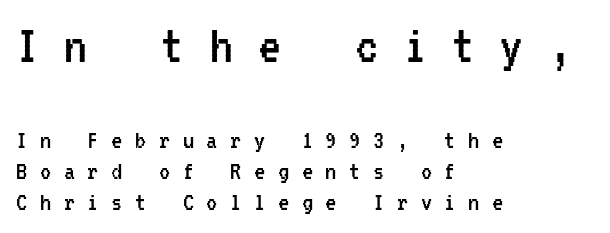
Q: Is the text bold? A: No.
Q: Is the text italic (slanted)? A: No, it is upright.
Q: Is the typeface a serif or a sans-serif typeface? A: Sans-serif.
Q: Is the text underlined? A: No.
Q: How is the paragraph aligned? A: Left-aligned.
Q: Is the spacing between letters normal or unusually wide? A: Unusually wide.
Q: Is the spacing between lines tight, normal or loose? A: Tight.
Q: Which block of text is set in a larger size, the first (top) or the second (bottom)? A: The first (top) one.
Q: Width (condensed, normal, or wide)? A: Condensed.
Q: Stroke contrast? A: Low.
Q: x-height? A: Medium.
Q: Monospaced? A: Yes.
